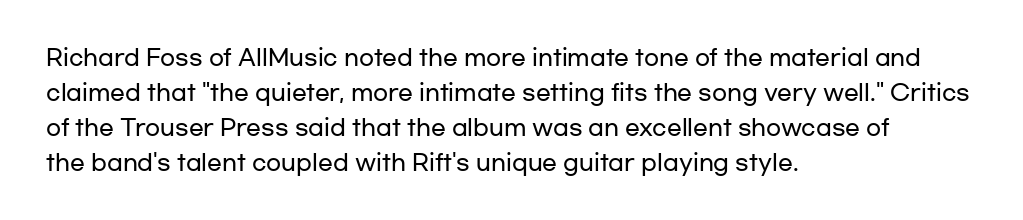
The vertical gap from one line to the next is medium. In terms of posture, this sample is upright. The ragged edge is on the right, which tells us the setting is flush left. Look at the tracking — it's just the regular setting, nothing added. Only glyphs here, with clear space below each row.
